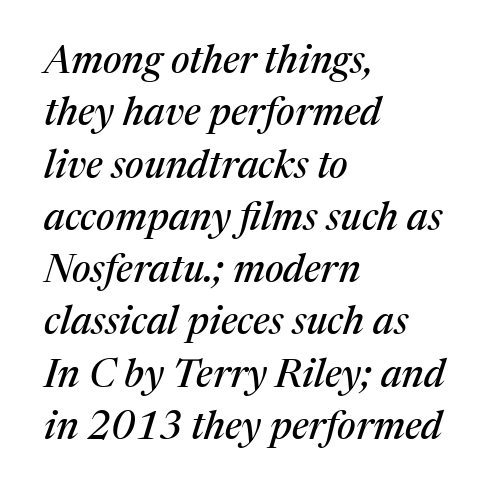
{"serif": "yes", "italic": "yes", "lean": "right", "slant_degrees": 17, "width": "normal", "stroke_contrast": "medium", "x_height": "medium", "monospaced": "no", "underline": "no", "align": "left", "line_spacing": "normal", "line_spacing_ratio": 1.34, "letter_spacing": "normal", "letter_spacing_em": 0.0, "glyph_px": 39}
